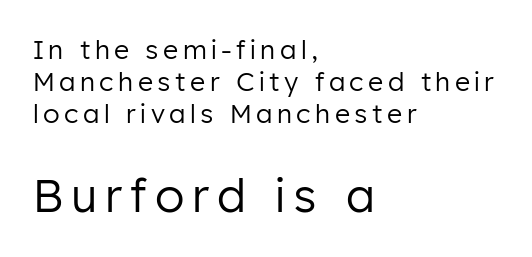
The image shows 46 px regular-weight sans-serif type, upright; set left-aligned, line spacing 1.23x, not underlined; the second (bottom) block is 1.77x larger; low stroke contrast and a medium x-height.
